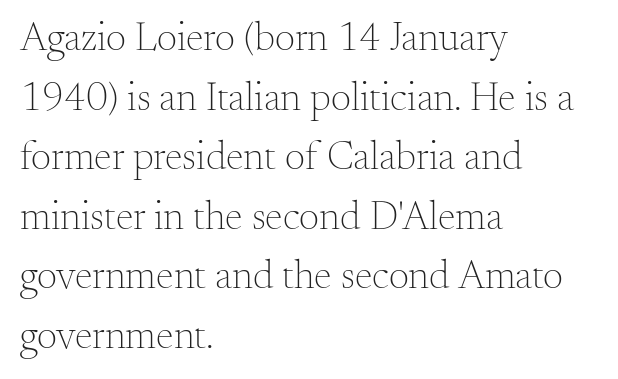
The image shows 40 px light serif type, upright; set left-aligned, normal line spacing (1.49x), normal letter spacing, not underlined; medium stroke contrast and a small x-height.
